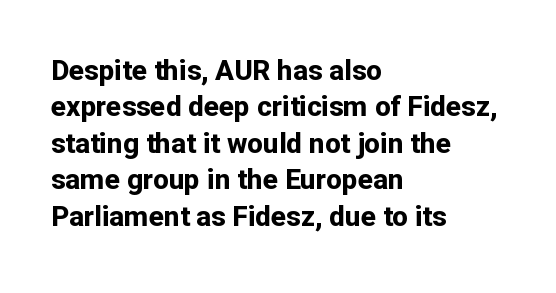
The image shows 28 px bold sans-serif type, upright; set left-aligned, normal line spacing (1.3x), normal letter spacing, not underlined; low stroke contrast and a medium x-height.
